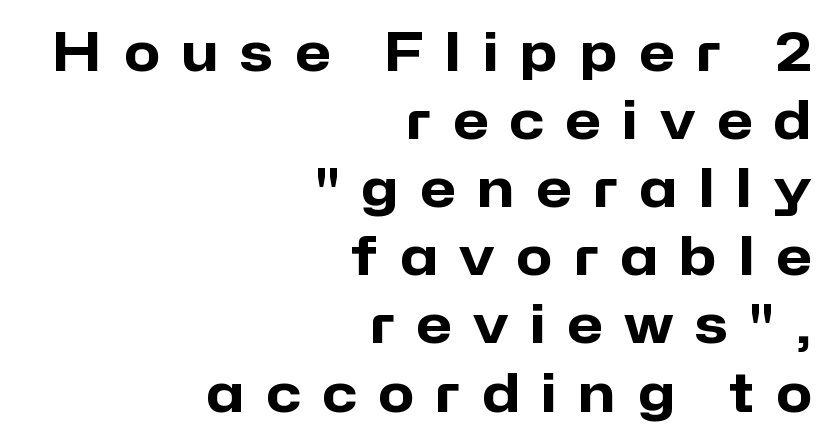
The rendering inserts visible extra space after every character. Each letter's strokes conclude bluntly, with no projecting serifs. Character widths vary here, with narrow letters taking less room than wide ones. Heavy-handed strokes throughout: this text is bold. The letters stand straight up with perfectly vertical stems.
